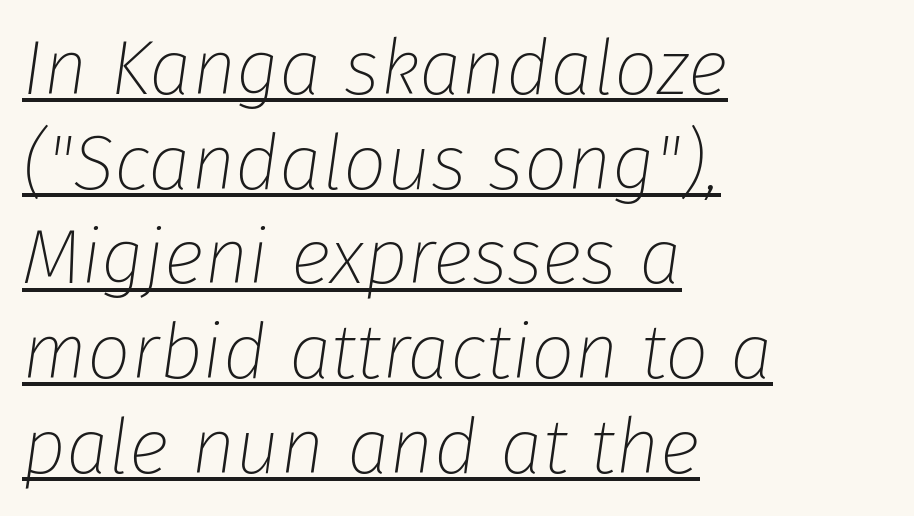
Q: Is the text bold? A: No.
Q: Is the text italic (slanted)? A: Yes, it leans right by about 8 degrees.
Q: Is the text underlined? A: Yes.
Q: How is the paragraph aligned? A: Left-aligned.
Q: Is the spacing between letters normal or unusually wide? A: Normal.
Q: Width (condensed, normal, or wide)? A: Normal.
Q: Stroke contrast? A: Low.
Q: x-height? A: Medium.
Q: Monospaced? A: No.
